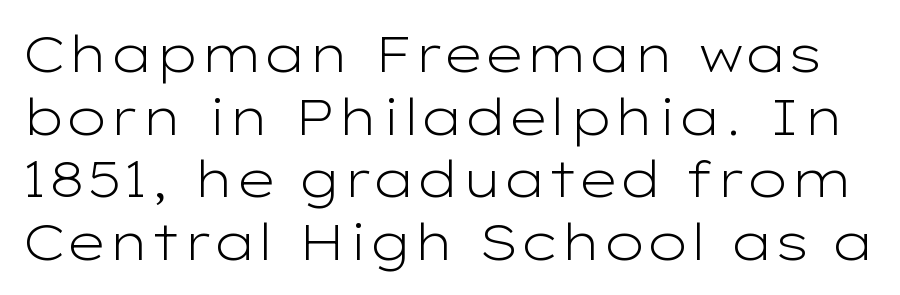
The face looks like a standard text weight, possibly lighter. Short note: letters normally spaced. Letterform terminals end flat and unadorned throughout the passage. These lines are rendered in a variable-pitch font. Characters remain perfectly vertical along every line. Just letters on the line, the space beneath them empty.
